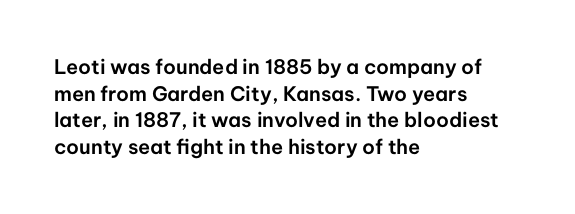
The image shows 20 px text type, upright; set left-aligned, normal line spacing (1.33x), normal letter spacing, not underlined.
